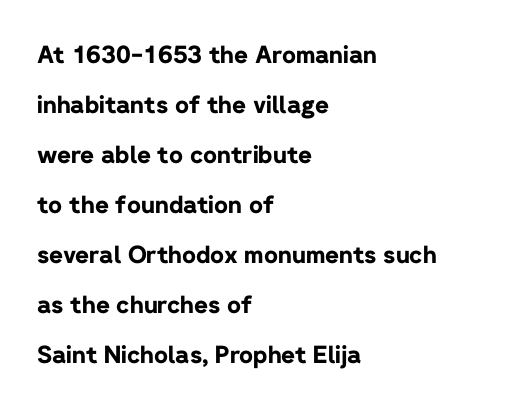
Q: Is the text bold? A: Yes.
Q: Is the text italic (slanted)? A: No, it is upright.
Q: Is the text underlined? A: No.
Q: How is the paragraph aligned? A: Left-aligned.
Q: Is the spacing between letters normal or unusually wide? A: Normal.
Q: Is the spacing between lines tight, normal or loose? A: Loose.
